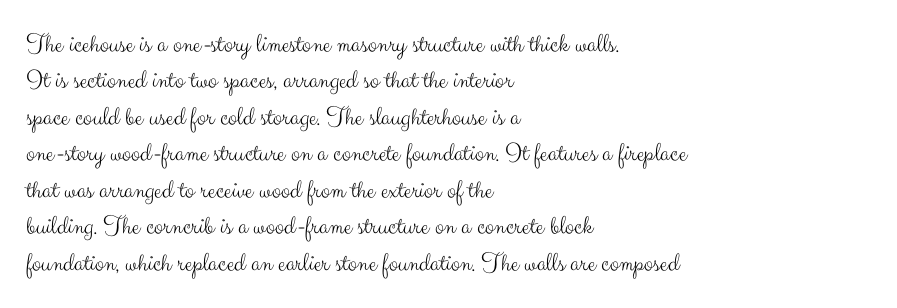
The image shows 27 px text type; set left-aligned, normal line spacing (1.35x), normal letter spacing, not underlined.
